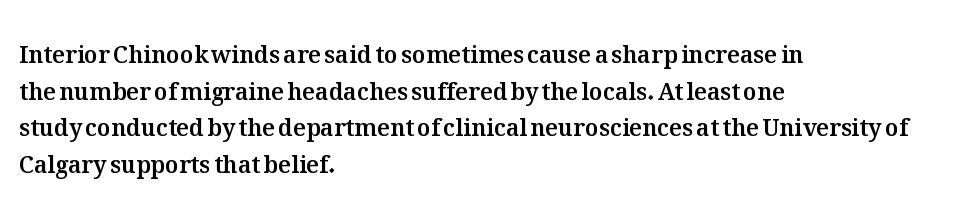
Rendered with straight, roman letterforms. Notice how the passage keeps a crisp vertical edge on the left only. A typesetter would call this leading conventional body-copy spacing. Is the letter spacing exaggerated? No — it looks like the ordinary default.
